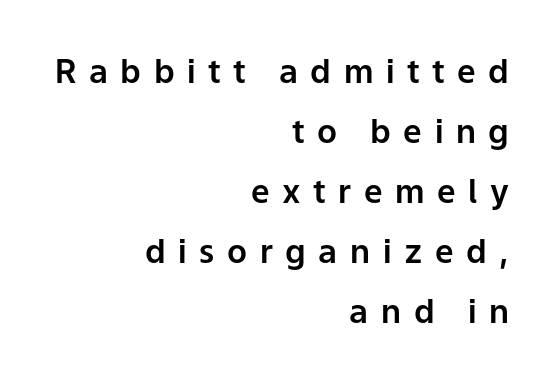
The line texture is sparse and dotted thanks to wide tracking. Does the lettering tilt? It doesn't — this is upright. The glyphs are unaccompanied by any horizontal stroke below them. Is this a fixed-width face? No — the glyphs have proportional, varying widths.
